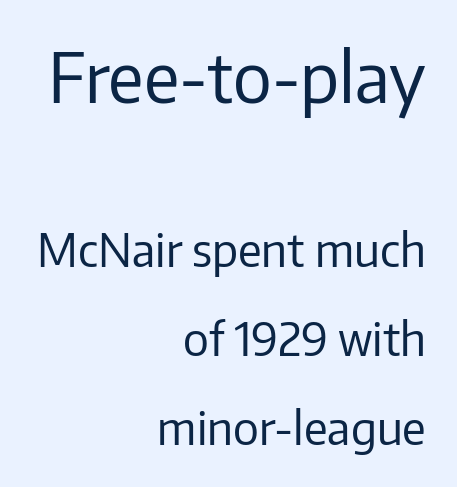
{"serif": "no", "italic": "no", "bold": "no", "weight": "regular", "width": "normal", "stroke_contrast": "low", "x_height": "medium", "monospaced": "no", "underline": "no", "align": "right", "line_spacing": "loose", "line_spacing_ratio": 1.93, "letter_spacing": "normal", "letter_spacing_em": 0.0, "larger_block": "first", "size_ratio": 1.5, "glyph_px": 69}
